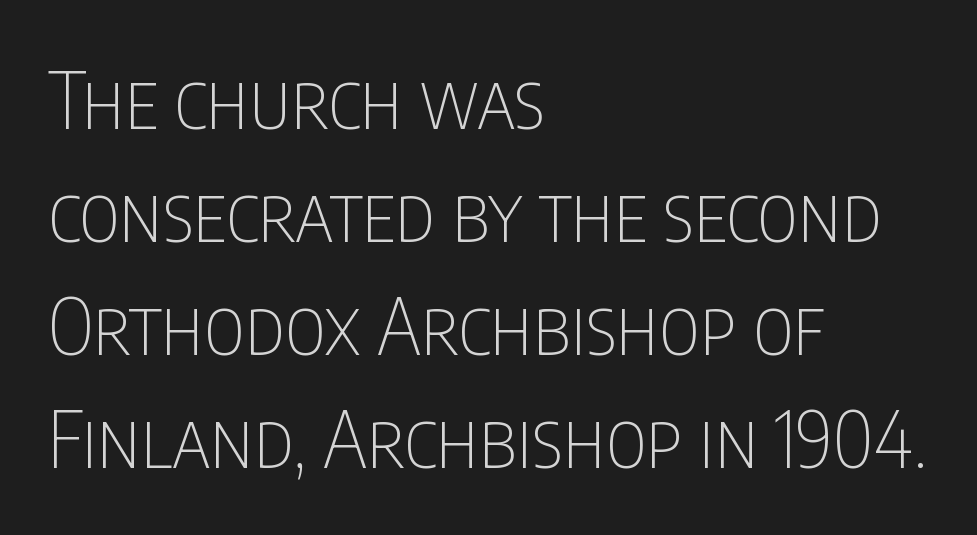
Q: Is the text bold? A: No.
Q: Is the text italic (slanted)? A: No, it is upright.
Q: Is the typeface a serif or a sans-serif typeface? A: Sans-serif.
Q: Is the text underlined? A: No.
Q: How is the paragraph aligned? A: Left-aligned.
Q: Is the spacing between letters normal or unusually wide? A: Normal.
Q: Is the spacing between lines tight, normal or loose? A: Normal.
Q: Width (condensed, normal, or wide)? A: Condensed.
Q: Stroke contrast? A: Low.
Q: x-height? A: Large.
Q: Monospaced? A: No.
